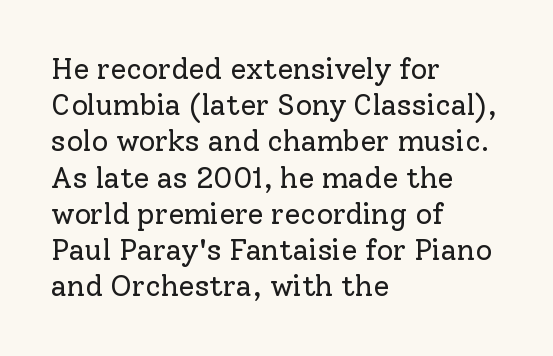
The space between consecutive lines is moderate. Tall strokes in this sample are plumb rather than angled. The letters sit at their default tracking, neither squeezed nor spread. Old-style or modern, the face here clearly has serifs. Every row of glyphs begins at an identical x-position on the left.
